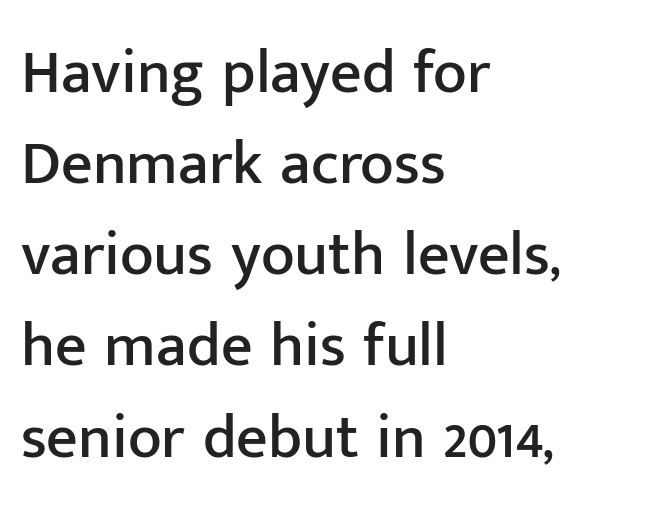
In terms of letterspacing, this is plain default setting. Which margin do the lines hug? The left one — the right edge is uneven. The leading is moderate, giving the passage an even texture. Do the characters align in a grid? No, the font is proportional.
